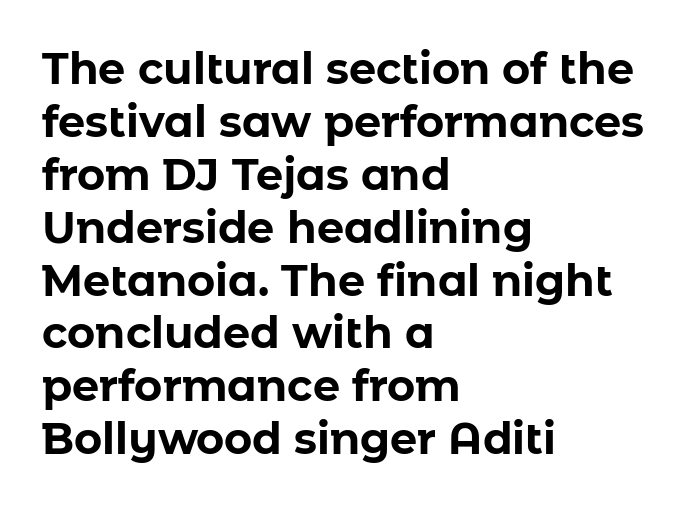
The image shows 43 px bold sans-serif type, upright; set left-aligned, line spacing 1.23x, normal letter spacing, not underlined; low stroke contrast and a medium x-height.
